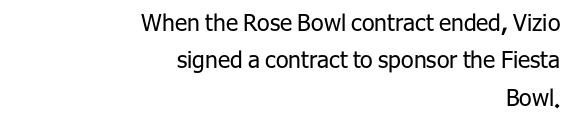
{"italic": "no", "bold": "no", "underline": "no", "align": "right", "line_spacing": "normal", "line_spacing_ratio": 1.63, "letter_spacing": "normal", "letter_spacing_em": 0.0, "glyph_px": 23}
